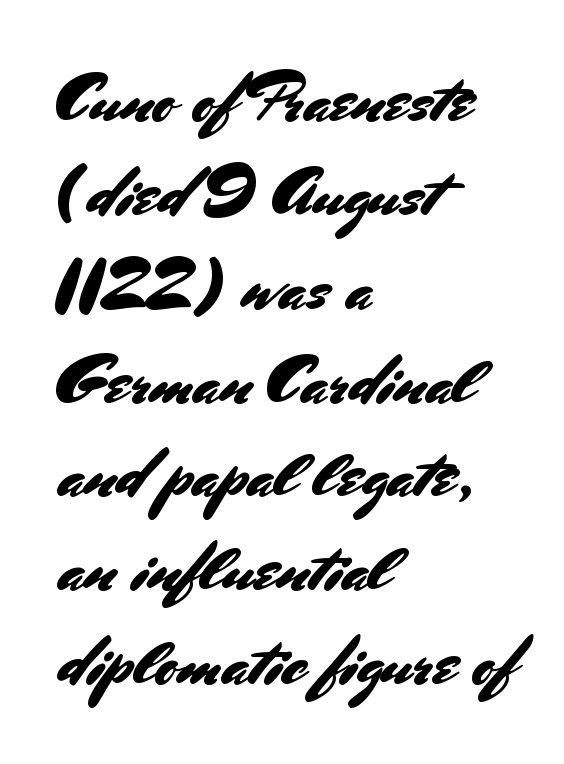
The image shows 68 px sans-serif type; set left-aligned, normal line spacing (1.38x), normal letter spacing, not underlined; medium stroke contrast and a small x-height.
